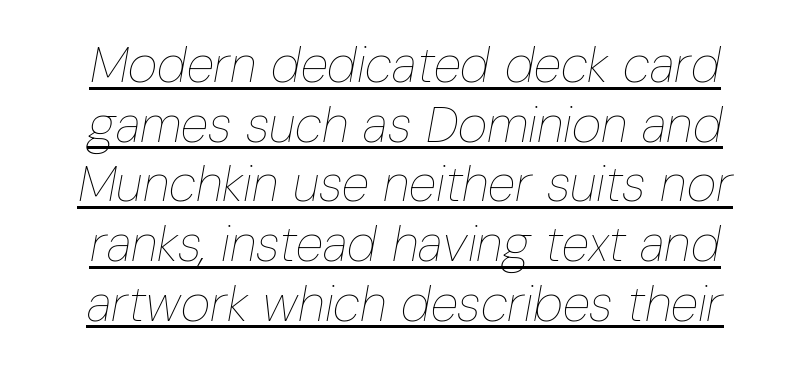
Does extra space separate the letters? No, they use regular spacing. Counters stay open thanks to moderate or lighter strokes. Short and long lines alike share a common midpoint. Underlining? Definitely there.
